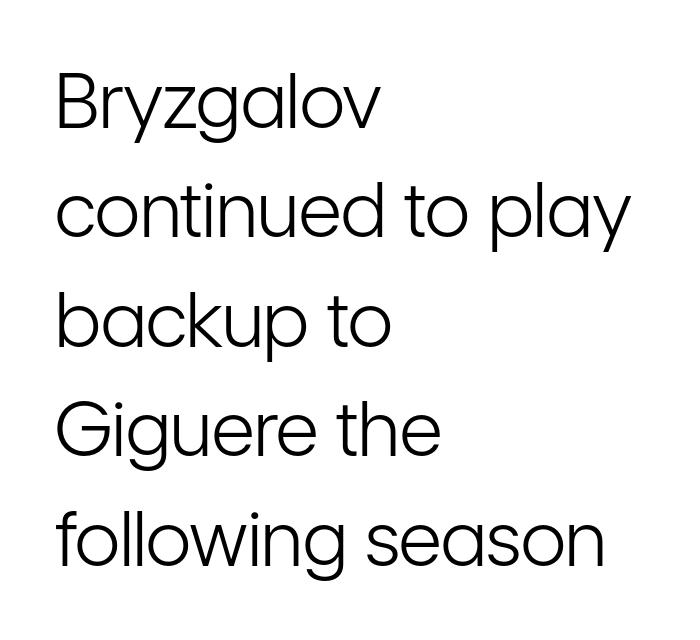
Vertically, the passage feels balanced, rows spaced as you'd expect. Each line starts at the same left margin while the right side varies. Rendered with straight, roman letterforms. Varying glyph widths throughout — classic text-font behaviour. Anything drawn beneath the words? Only blank space. These lines are composed in type without serifs.
